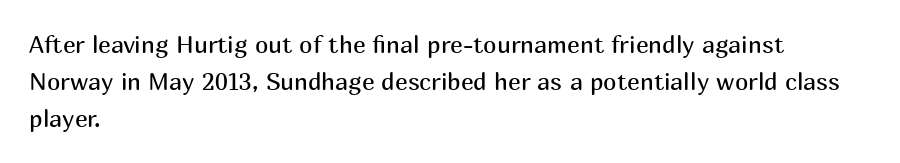
The image shows 24 px text type, upright; set left-aligned, normal line spacing (1.55x), normal letter spacing, not underlined.
